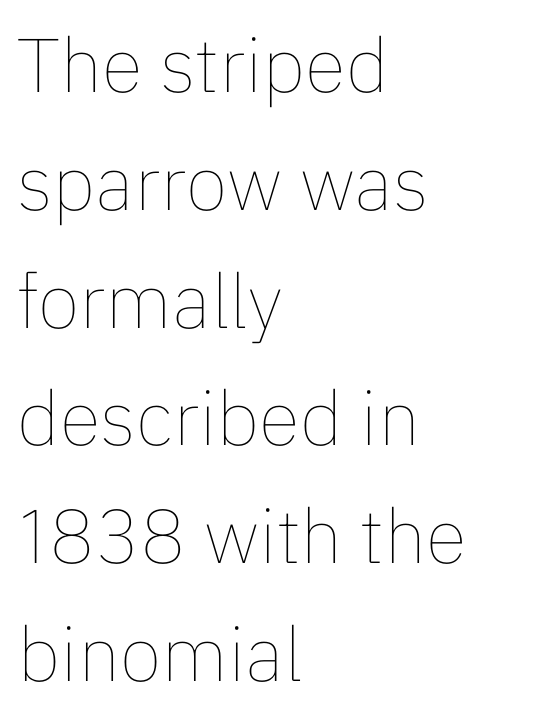
{"italic": "no", "bold": "no", "weight": "thin", "width": "normal", "stroke_contrast": "low", "x_height": "medium", "monospaced": "no", "underline": "no", "align": "left", "line_spacing": "normal", "line_spacing_ratio": 1.55, "letter_spacing": "normal", "letter_spacing_em": 0.0, "glyph_px": 76}
